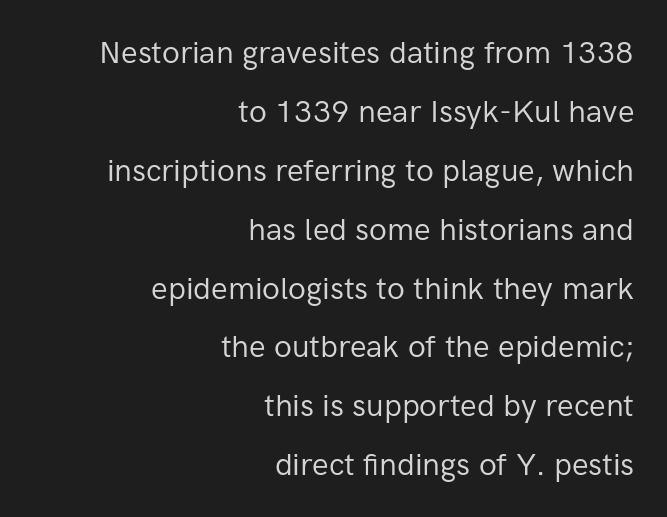
Q: Is the text bold? A: No.
Q: Is the text italic (slanted)? A: No, it is upright.
Q: Is the typeface a serif or a sans-serif typeface? A: Sans-serif.
Q: Is the text underlined? A: No.
Q: How is the paragraph aligned? A: Right-aligned.
Q: Is the spacing between letters normal or unusually wide? A: Normal.
Q: Is the spacing between lines tight, normal or loose? A: Loose.
Q: Width (condensed, normal, or wide)? A: Normal.
Q: Stroke contrast? A: Low.
Q: x-height? A: Medium.
Q: Monospaced? A: No.
